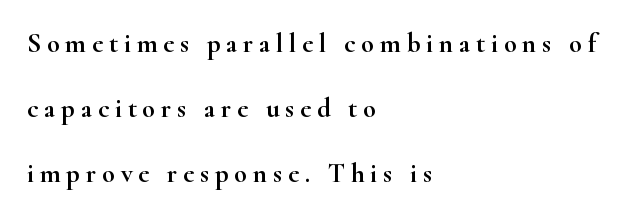
Q: Is the text italic (slanted)? A: No, it is upright.
Q: Is the text underlined? A: No.
Q: How is the paragraph aligned? A: Left-aligned.
Q: Is the spacing between letters normal or unusually wide? A: Unusually wide.
Q: Is the spacing between lines tight, normal or loose? A: Loose.
